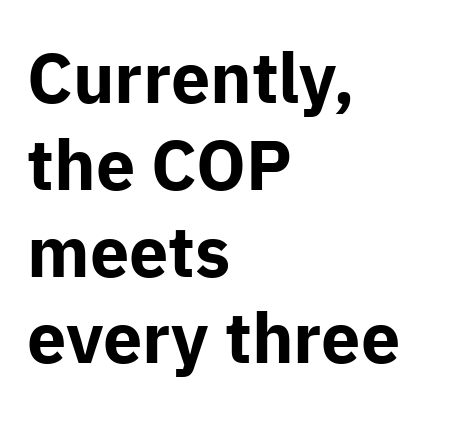
The foot of each line stays bare and open. This sample has the flowing, uneven cadence of proportional lettering. The face used here has the dense, thick strokes of a bold. This is roman type, the default non-slanted kind.
